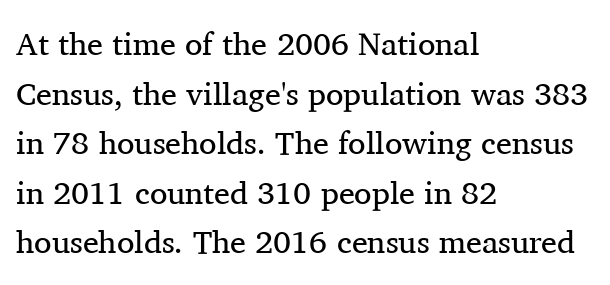
The image shows 32 px regular-weight serif type, upright; set left-aligned, normal line spacing (1.55x), normal letter spacing, not underlined; medium stroke contrast and a medium x-height.
